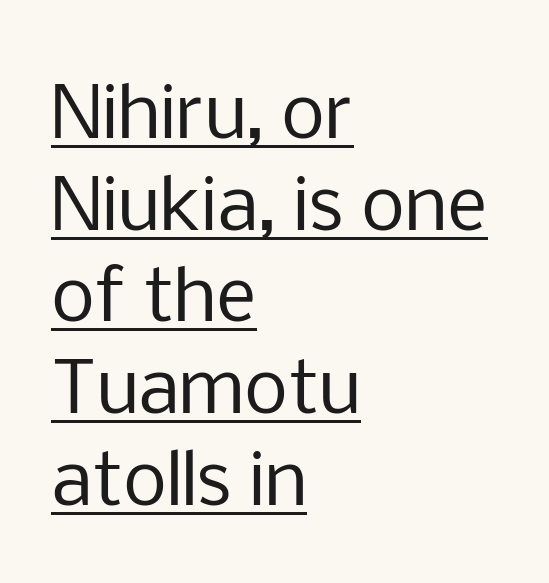
Q: Is the text bold? A: No.
Q: Is the text italic (slanted)? A: No, it is upright.
Q: Is the typeface a serif or a sans-serif typeface? A: Sans-serif.
Q: Is the text underlined? A: Yes.
Q: How is the paragraph aligned? A: Left-aligned.
Q: Is the spacing between letters normal or unusually wide? A: Normal.
Q: Is the spacing between lines tight, normal or loose? A: Normal.
Q: Width (condensed, normal, or wide)? A: Normal.
Q: Stroke contrast? A: Low.
Q: x-height? A: Medium.
Q: Monospaced? A: No.
